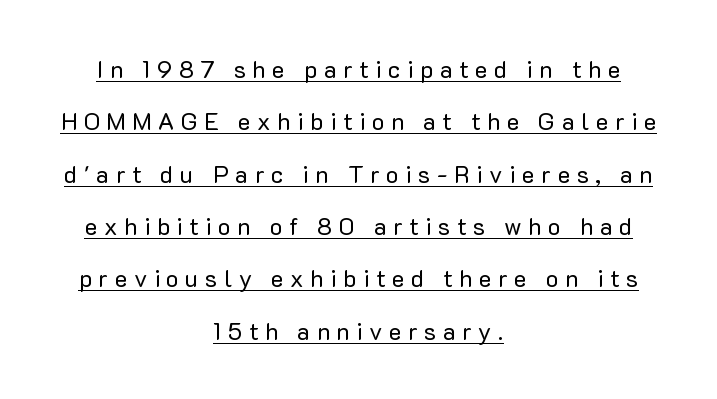
{"italic": "no", "bold": "no", "underline": "yes", "align": "center", "line_spacing": "loose", "line_spacing_ratio": 2.18, "letter_spacing": "wide", "letter_spacing_em": 0.27, "glyph_px": 24}
